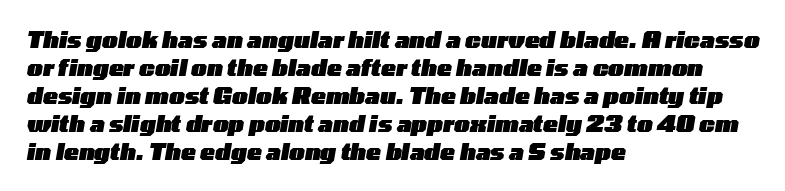
The image shows 22 px bold type, italic (leaning right); set left-aligned, normal line spacing (1.27x), normal letter spacing, not underlined.
